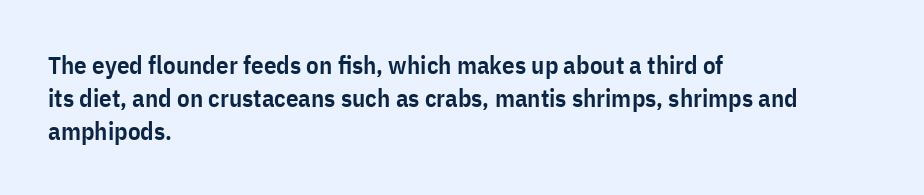
{"italic": "no", "bold": "semi", "underline": "no", "align": "left", "line_spacing": "normal", "line_spacing_ratio": 1.32, "letter_spacing": "normal", "letter_spacing_em": 0.0, "glyph_px": 25}
